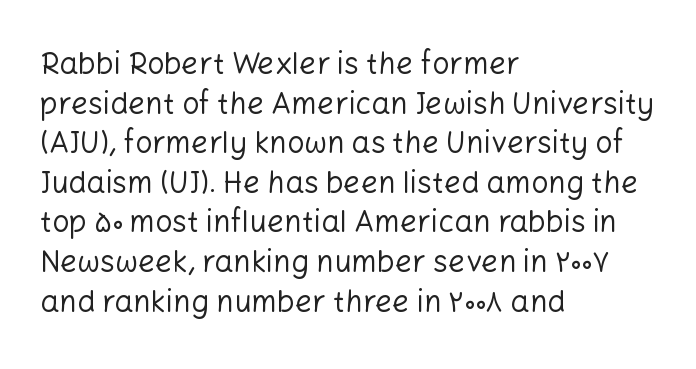
The image shows 30 px regular-weight sans-serif type, upright; set left-aligned, normal line spacing (1.32x), normal letter spacing, not underlined; low stroke contrast and a medium x-height.
